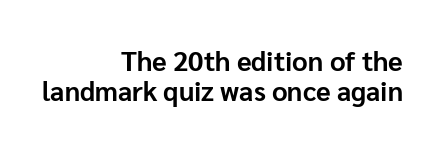
{"italic": "no", "bold": "yes", "underline": "no", "align": "right", "line_spacing": "tight", "line_spacing_ratio": 1.12, "letter_spacing": "normal", "letter_spacing_em": 0.0, "glyph_px": 27}
